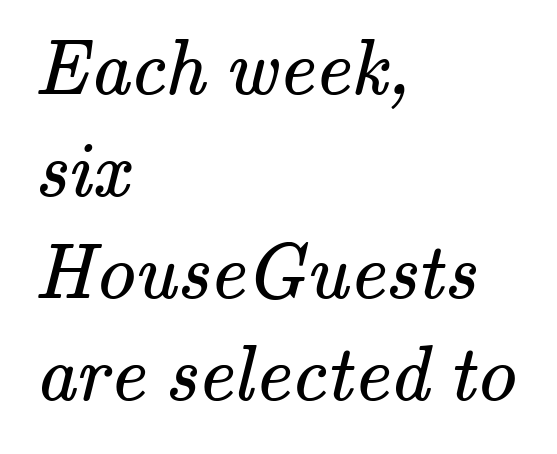
The face looks like a standard text weight, possibly lighter. Rule under the text: the space is simply empty. Students, observe: this is what conventionally led text looks like. Does the type have serifs? Yes, each stem ends in a small foot. This sample has the flowing, uneven cadence of proportional lettering.
